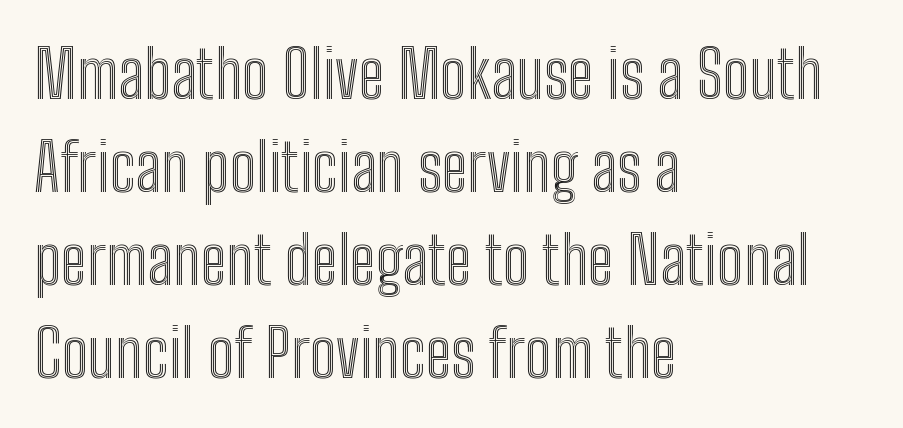
{"italic": "no", "width": "condensed", "x_height": "medium", "monospaced": "no", "underline": "no", "align": "left", "line_spacing": "normal", "line_spacing_ratio": 1.41, "letter_spacing": "normal", "letter_spacing_em": 0.0, "glyph_px": 66}
